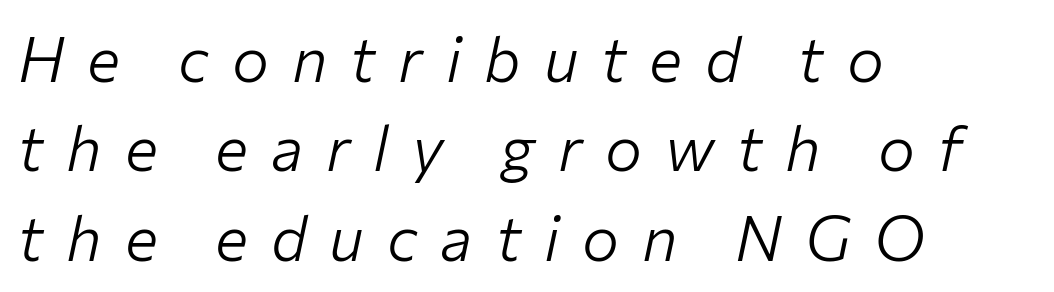
The vertical gap from one line to the next is medium. No extra ink here — the face is not bold. The rendering uses natural spacing where letterforms have individual widths. Lines of text with bare space underneath. There is plenty of visible air inserted between adjacent glyphs.
